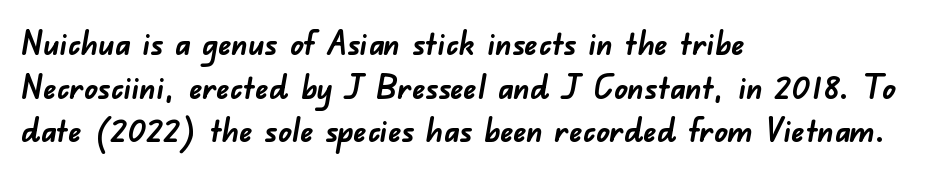
Q: Is the text bold? A: Yes.
Q: Is the typeface a serif or a sans-serif typeface? A: Sans-serif.
Q: Is the text underlined? A: No.
Q: How is the paragraph aligned? A: Left-aligned.
Q: Is the spacing between letters normal or unusually wide? A: Normal.
Q: Is the spacing between lines tight, normal or loose? A: Normal.
Q: Width (condensed, normal, or wide)? A: Normal.
Q: Stroke contrast? A: Low.
Q: x-height? A: Small.
Q: Monospaced? A: No.
